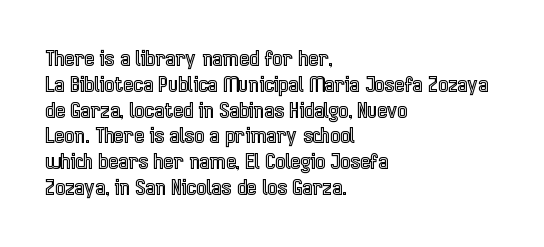
{"italic": "no", "underline": "no", "align": "left", "line_spacing_ratio": 1.23, "letter_spacing": "normal", "letter_spacing_em": 0.0, "glyph_px": 21}
